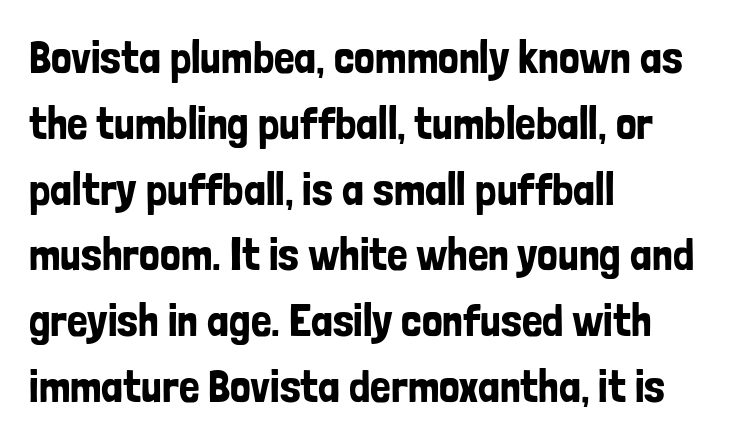
{"serif": "no", "italic": "no", "width": "condensed", "stroke_contrast": "low", "x_height": "medium", "monospaced": "no", "underline": "no", "align": "left", "line_spacing": "normal", "line_spacing_ratio": 1.43, "letter_spacing": "normal", "letter_spacing_em": 0.0, "glyph_px": 46}
